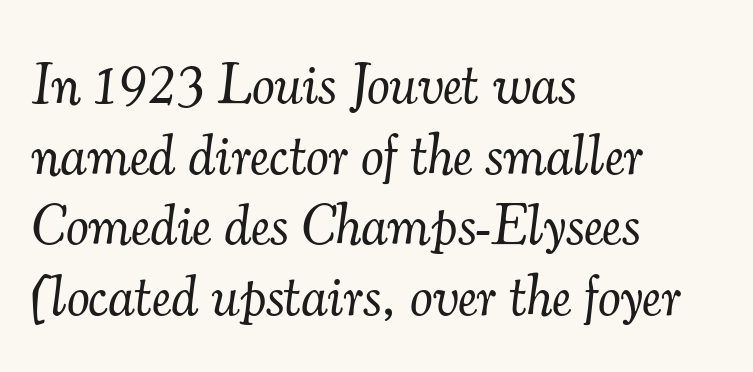
The image shows 57 px light serif type, italic (leaning right); set left-aligned, line spacing 1.24x, normal letter spacing, not underlined; medium stroke contrast and a small x-height.
